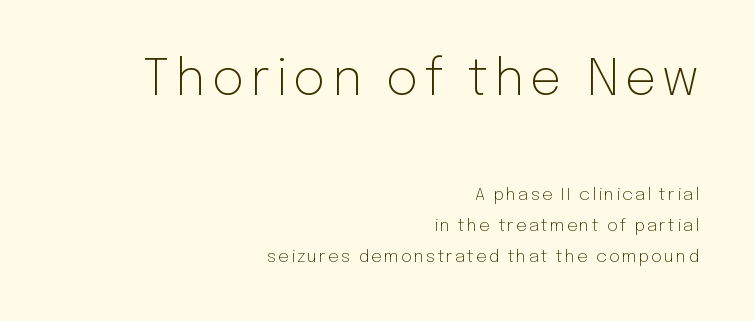
The image shows 50 px light sans-serif type, upright; set right-aligned, line spacing 1.82x, not underlined; the first (top) block is 2.94x larger; low stroke contrast and a medium x-height.
